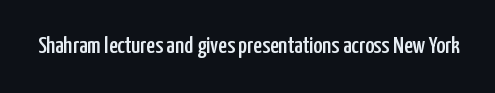
Observe the ordinary spacing: letters are neighbours, not strangers. Underline: absent. Rendered with straight, roman letterforms.
